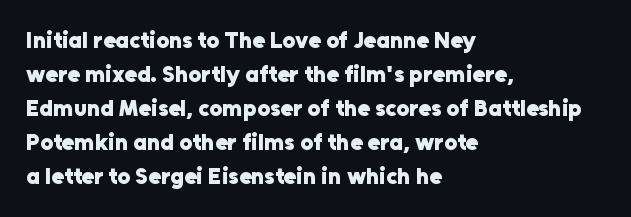
The strip under each line holds only bare page. How are the letters spaced? Ordinarily, with no added tracking. Line spacing here is normal. This rendering uses left alignment, leaving the right contour irregular. When letters stand straight like this, we call the style roman or upright. The rendering uses a bold face; every stroke is thick and dark.
